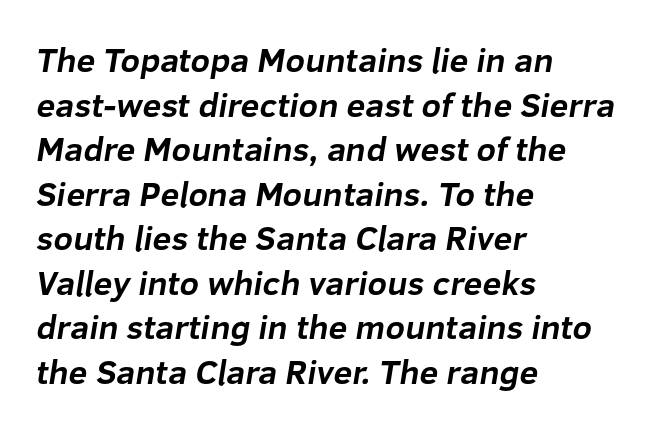
{"serif": "no", "bold": "yes", "weight": "bold", "width": "normal", "stroke_contrast": "low", "x_height": "medium", "monospaced": "no", "underline": "no", "align": "left", "line_spacing": "normal", "line_spacing_ratio": 1.31, "letter_spacing": "normal", "letter_spacing_em": 0.0, "glyph_px": 34}
